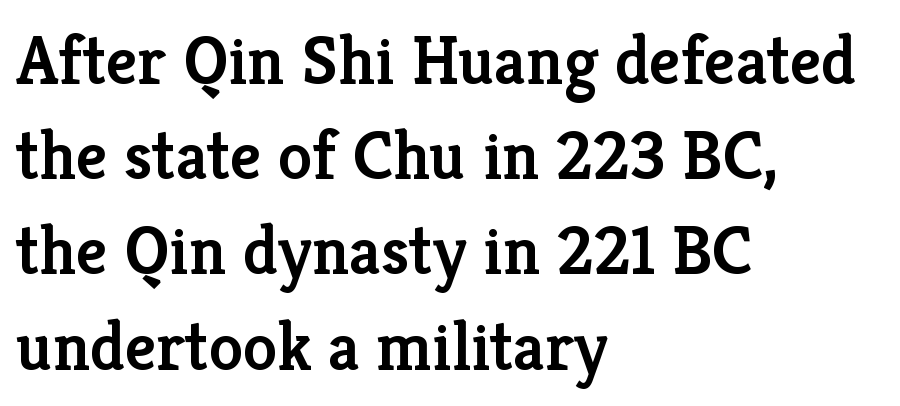
The image shows 69 px semibold serif type, upright; set left-aligned, normal line spacing (1.38x), normal letter spacing, not underlined; low stroke contrast and a medium x-height.
